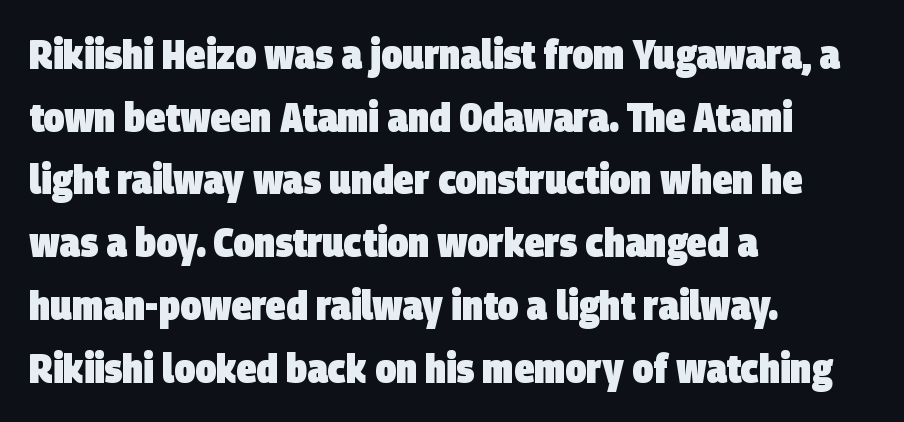
Q: Is the text bold? A: Yes.
Q: Is the typeface a serif or a sans-serif typeface? A: Sans-serif.
Q: Is the text underlined? A: No.
Q: How is the paragraph aligned? A: Left-aligned.
Q: Is the spacing between letters normal or unusually wide? A: Normal.
Q: Is the spacing between lines tight, normal or loose? A: Normal.
Q: Width (condensed, normal, or wide)? A: Condensed.
Q: Stroke contrast? A: Low.
Q: x-height? A: Large.
Q: Monospaced? A: No.
